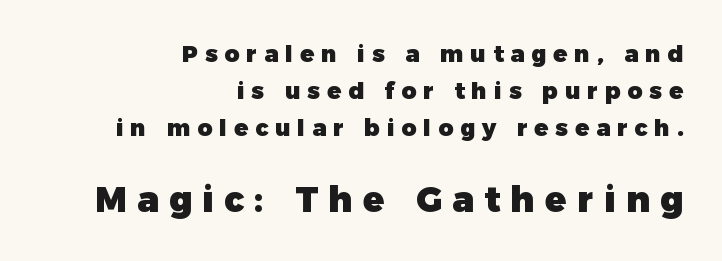
Check where the strokes stop: nothing finishes them off — pure sans. The passage shown is emphatically bold. Notice how the passage keeps a crisp vertical edge on the right only. Which chunk is bigger? The second one — the bottom block dwarfs the top. Observe the wide spacing: letters keep a clear distance from each other.
